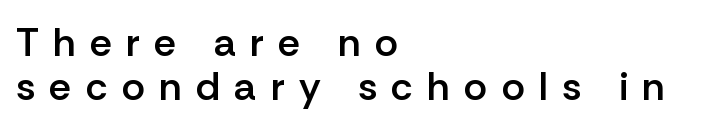
The image shows 40 px semibold sans-serif type, upright; set left-aligned, tight line spacing (1.11x), unusually wide letter spacing (+0.35 em), not underlined; low stroke contrast and a medium x-height.
